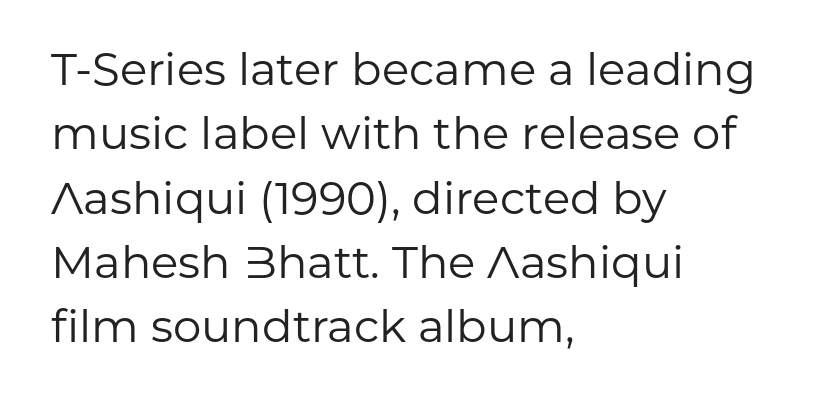
{"serif": "no", "italic": "no", "bold": "no", "weight": "regular", "width": "normal", "stroke_contrast": "low", "x_height": "medium", "monospaced": "no", "underline": "no", "align": "left", "line_spacing": "normal", "line_spacing_ratio": 1.43, "letter_spacing": "normal", "letter_spacing_em": 0.0, "glyph_px": 45}
